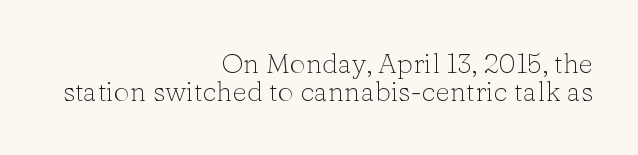
The image shows 28 px light serif type, upright; set right-aligned, tight line spacing (1.01x), normal letter spacing, not underlined; low stroke contrast and a medium x-height.
